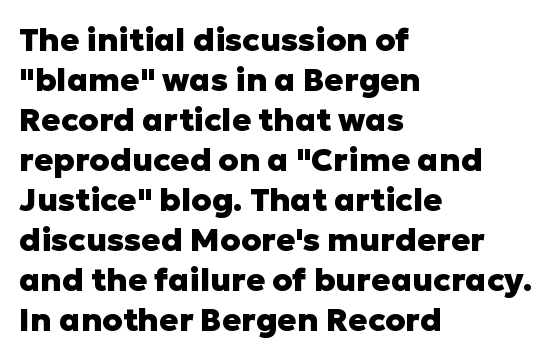
{"serif": "no", "italic": "no", "bold": "yes", "weight": "heavy", "width": "normal", "stroke_contrast": "low", "x_height": "medium", "monospaced": "no", "underline": "no", "align": "left", "line_spacing": "normal", "line_spacing_ratio": 1.25, "letter_spacing": "normal", "letter_spacing_em": 0.0, "glyph_px": 32}
